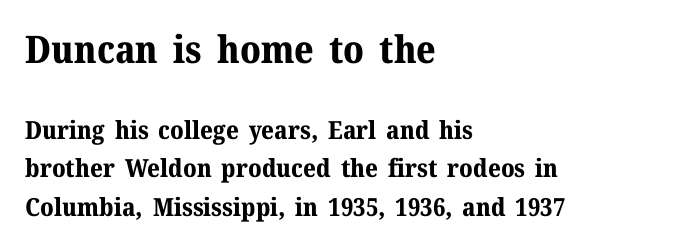
The image shows 38 px bold serif type, upright; set left-aligned, normal line spacing (1.54x), normal letter spacing, not underlined; the first (top) block is 1.52x larger; medium stroke contrast and a medium x-height.
